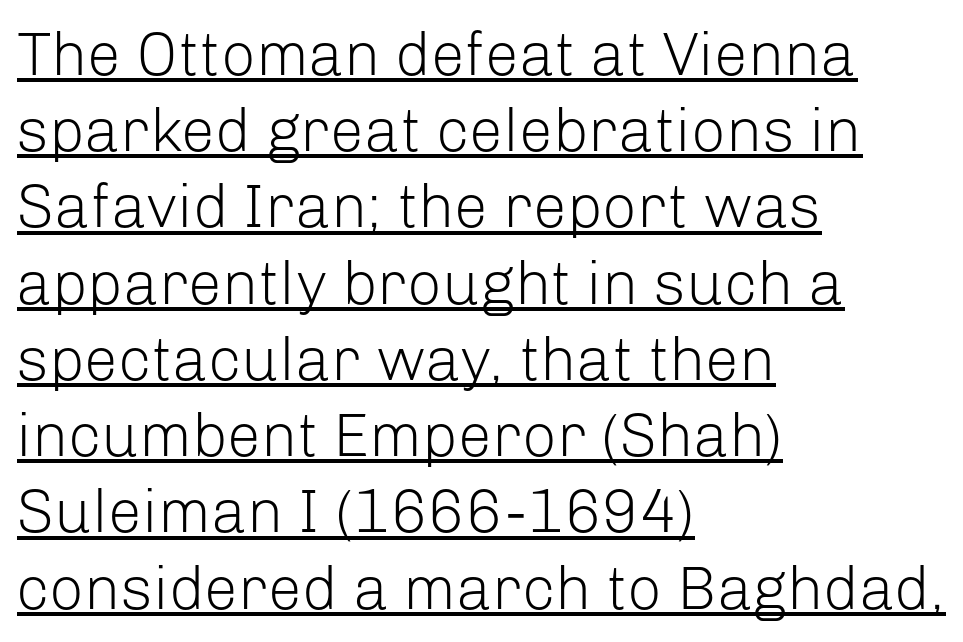
The image shows 61 px light sans-serif type, upright; set left-aligned, normal line spacing (1.25x), normal letter spacing, underlined; low stroke contrast and a medium x-height.
